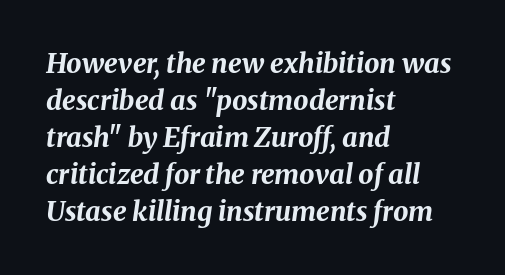
Q: Is the text bold? A: Yes.
Q: Is the text italic (slanted)? A: Yes, it leans right by about 8 degrees.
Q: Is the text underlined? A: No.
Q: How is the paragraph aligned? A: Left-aligned.
Q: Is the spacing between letters normal or unusually wide? A: Normal.
Q: Is the spacing between lines tight, normal or loose? A: Normal.
